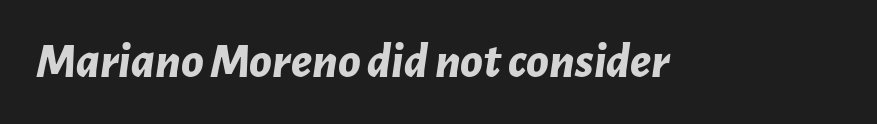
This sample has the flowing, uneven cadence of proportional lettering. Notice how thick the strokes are: this is what a full bold looks like. Each word holds together tightly as a unit, with standard inter-letter gaps. Plain, unruled lines of type. The typography opts for an oblique posture over an upright one.
